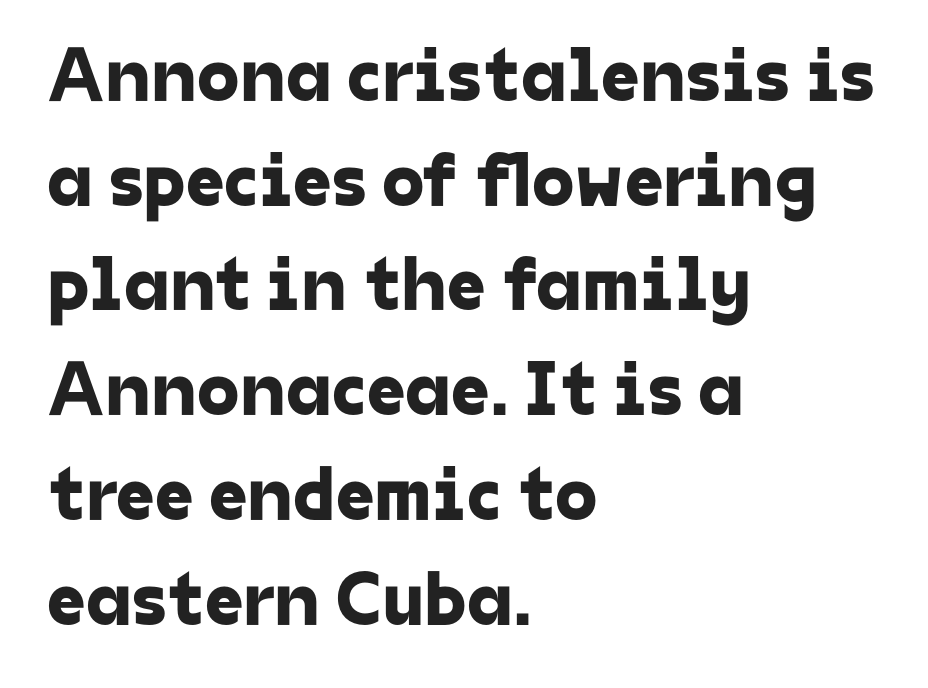
Q: Is the typeface a serif or a sans-serif typeface? A: Sans-serif.
Q: Is the text underlined? A: No.
Q: How is the paragraph aligned? A: Left-aligned.
Q: Is the spacing between letters normal or unusually wide? A: Normal.
Q: Is the spacing between lines tight, normal or loose? A: Normal.
Q: Width (condensed, normal, or wide)? A: Normal.
Q: Stroke contrast? A: Low.
Q: x-height? A: Medium.
Q: Monospaced? A: No.
